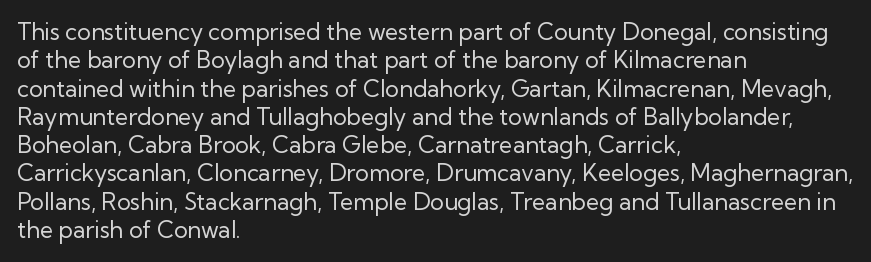
{"italic": "no", "bold": "no", "underline": "no", "align": "left", "line_spacing_ratio": 1.23, "letter_spacing": "normal", "letter_spacing_em": 0.0, "glyph_px": 23}
